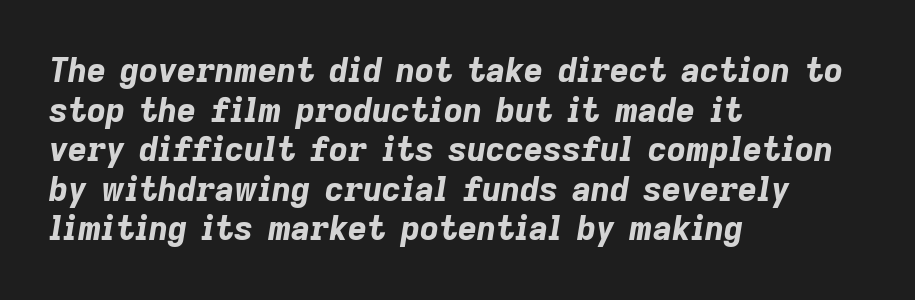
The image shows 33 px bold type, italic (leaning right); set left-aligned, line spacing 1.2x, normal letter spacing, not underlined; low stroke contrast and a medium x-height.
